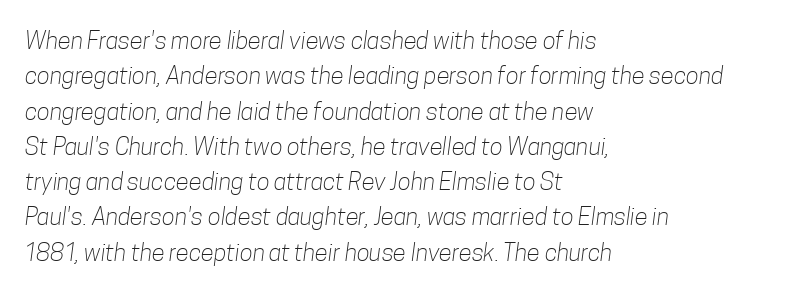
{"bold": "no", "underline": "no", "align": "left", "line_spacing": "normal", "line_spacing_ratio": 1.47, "letter_spacing": "normal", "letter_spacing_em": 0.0, "glyph_px": 24}
